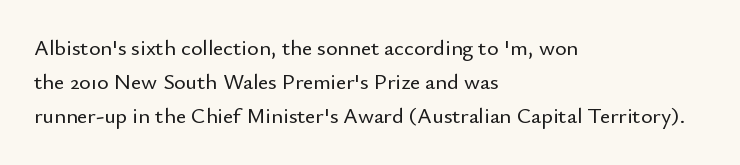
Students, observe: this is what conventionally led text looks like. This sample uses an upright cut, with every glyph sitting square on the baseline. A clean baseline with only descenders dipping below it. Each word holds together tightly as a unit, with standard inter-letter gaps.
